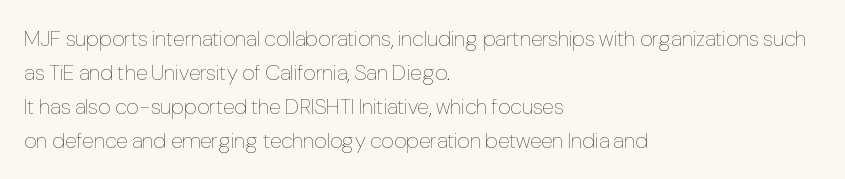
These lines stack with their left ends in a neat column. Any mark beneath the type? The region is blank. Short note: letters normally spaced. The type sits square on the baseline with zero lean.
